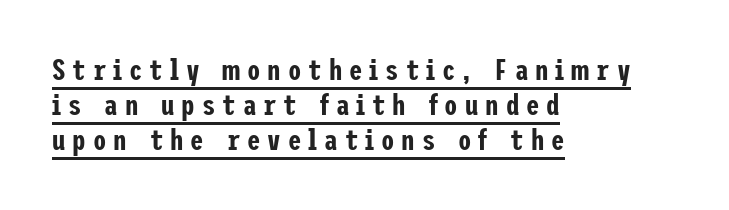
The rendering shows plain stroke endings on the letterforms — a sans-serif design. A typesetter would call this heavily tracked-out type. Is the block centered? No — it sits flush against the left margin. Every stem runs plumb, perpendicular to the baseline.
